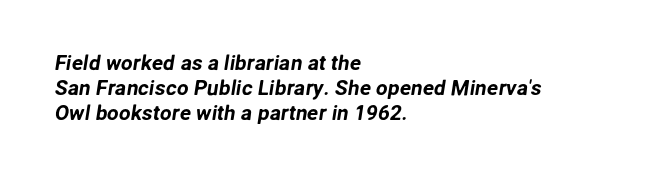
The setting favours the left margin, as ordinary paragraphs usually do. Honestly, the letter spacing is just normal — you wouldn't notice it. The words here are not underlined.
